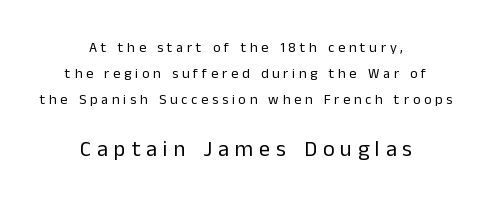
Q: Is the text bold? A: No.
Q: Is the text italic (slanted)? A: No, it is upright.
Q: Is the text underlined? A: No.
Q: How is the paragraph aligned? A: Centered.
Q: Is the spacing between letters normal or unusually wide? A: Unusually wide.
Q: Which block of text is set in a larger size, the first (top) or the second (bottom)? A: The second (bottom) one.
